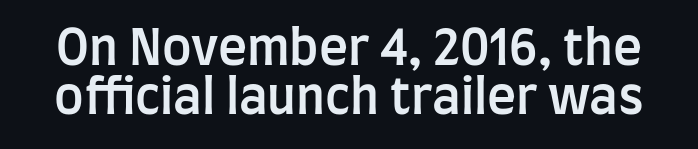
Posture: straight, roman, zero tilt. The gap between lines stays unmarked. The glyphs have the mass of a demibold cut, below bold. The rendering uses natural spacing where letterforms have individual widths. The line texture is even and compact thanks to regular tracking.
